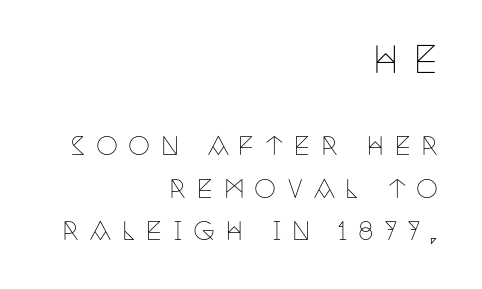
{"serif": "yes", "italic": "no", "bold": "no", "weight": "thin", "width": "condensed", "stroke_contrast": "low", "x_height": "large", "monospaced": "no", "underline": "no", "align": "right", "line_spacing": "normal", "line_spacing_ratio": 1.7, "letter_spacing": "wide", "letter_spacing_em": 0.4, "larger_block": "first", "size_ratio": 1.48, "glyph_px": 37}
